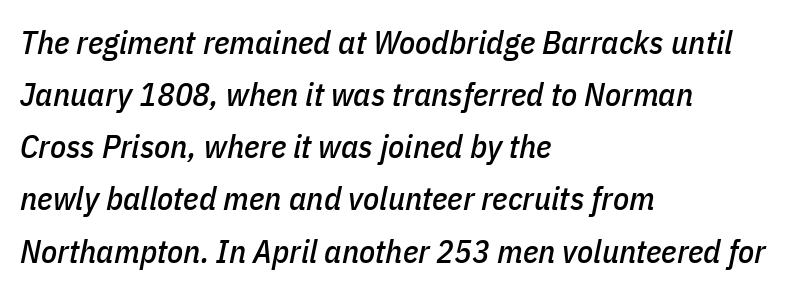
{"italic": "yes", "lean": "right", "slant_degrees": 11, "width": "condensed", "stroke_contrast": "low", "x_height": "medium", "monospaced": "no", "underline": "no", "align": "left", "line_spacing": "normal", "line_spacing_ratio": 1.58, "letter_spacing": "normal", "letter_spacing_em": 0.0, "glyph_px": 33}
